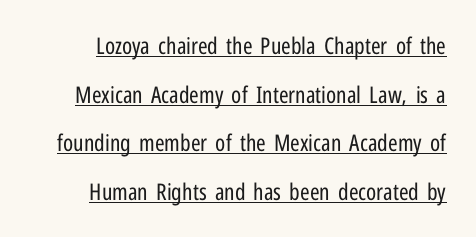
The image shows 23 px text type, upright; set loose line spacing (2.11x), normal letter spacing, underlined.
